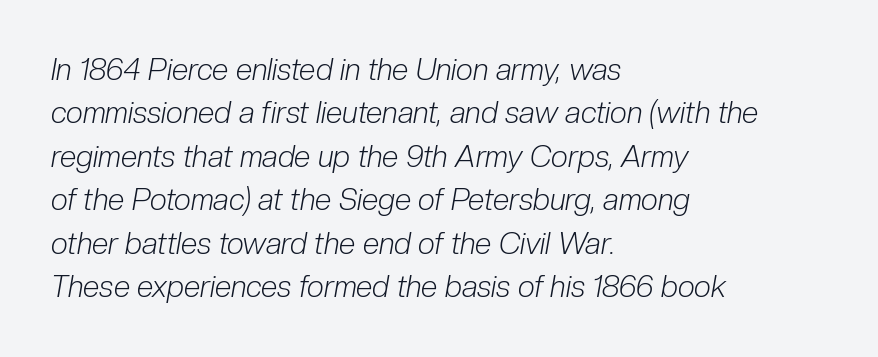
Q: Is the text bold? A: No.
Q: Is the text italic (slanted)? A: Yes, it leans right by about 10 degrees.
Q: Is the text underlined? A: No.
Q: How is the paragraph aligned? A: Left-aligned.
Q: Is the spacing between letters normal or unusually wide? A: Normal.
Q: Is the spacing between lines tight, normal or loose? A: Normal.
Q: Width (condensed, normal, or wide)? A: Condensed.
Q: Stroke contrast? A: Low.
Q: x-height? A: Medium.
Q: Monospaced? A: No.
